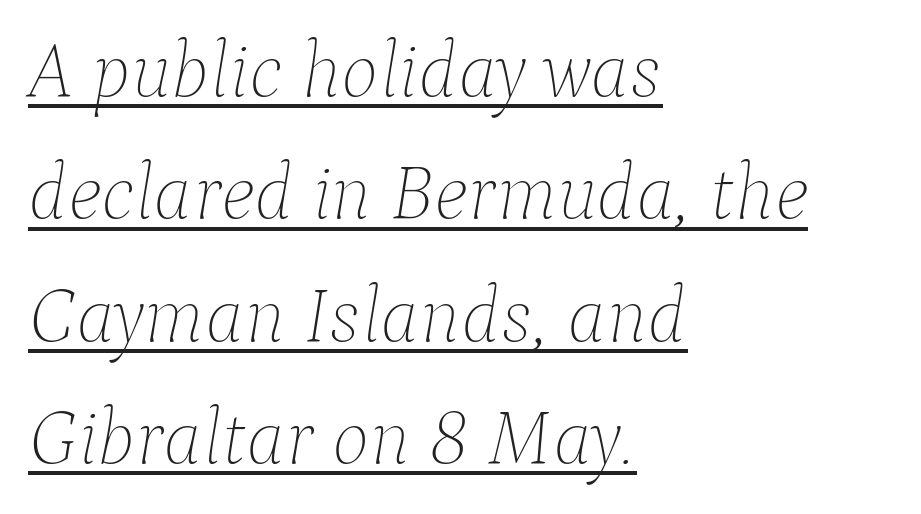
Q: Is the text bold? A: No.
Q: Is the text italic (slanted)? A: Yes, it leans right by about 9 degrees.
Q: Is the text underlined? A: Yes.
Q: How is the paragraph aligned? A: Left-aligned.
Q: Is the spacing between letters normal or unusually wide? A: Normal.
Q: Is the spacing between lines tight, normal or loose? A: Normal.
Q: Width (condensed, normal, or wide)? A: Normal.
Q: Stroke contrast? A: Low.
Q: x-height? A: Medium.
Q: Monospaced? A: No.
